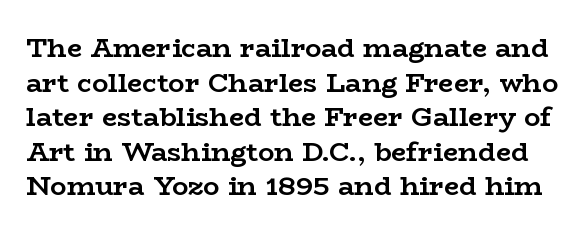
Q: Is the text bold? A: Yes.
Q: Is the text italic (slanted)? A: No, it is upright.
Q: Is the text underlined? A: No.
Q: Is the spacing between letters normal or unusually wide? A: Normal.
Q: Is the spacing between lines tight, normal or loose? A: Normal.
